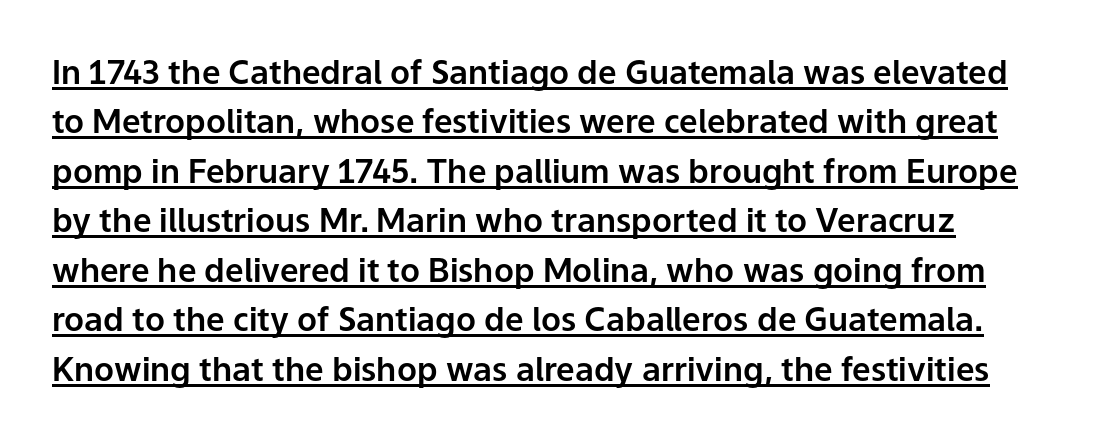
Q: Is the text italic (slanted)? A: No, it is upright.
Q: Is the typeface a serif or a sans-serif typeface? A: Sans-serif.
Q: Is the text underlined? A: Yes.
Q: Is the spacing between letters normal or unusually wide? A: Normal.
Q: Is the spacing between lines tight, normal or loose? A: Normal.
Q: Width (condensed, normal, or wide)? A: Normal.
Q: Stroke contrast? A: Low.
Q: x-height? A: Medium.
Q: Monospaced? A: No.
